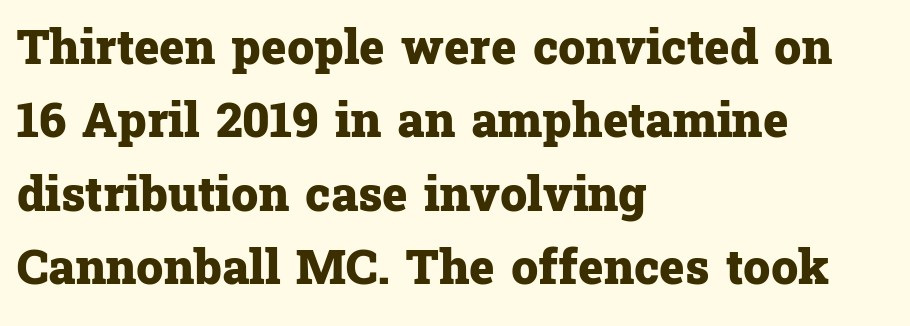
{"serif": "yes", "italic": "no", "bold": "yes", "weight": "heavy", "width": "normal", "stroke_contrast": "low", "x_height": "medium", "monospaced": "no", "underline": "no", "align": "left", "line_spacing": "normal", "line_spacing_ratio": 1.53, "letter_spacing": "normal", "letter_spacing_em": 0.0, "glyph_px": 48}
